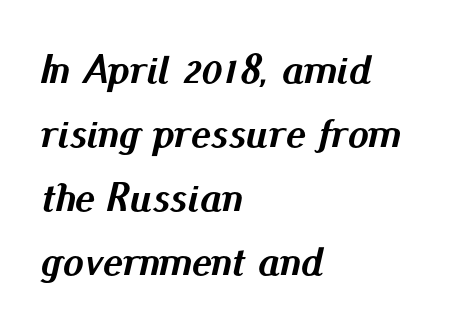
Q: Is the text bold? A: Yes.
Q: Is the text italic (slanted)? A: Yes, it leans right by about 13 degrees.
Q: Is the text underlined? A: No.
Q: How is the paragraph aligned? A: Left-aligned.
Q: Is the spacing between letters normal or unusually wide? A: Normal.
Q: Is the spacing between lines tight, normal or loose? A: Normal.
Q: Width (condensed, normal, or wide)? A: Normal.
Q: Stroke contrast? A: Medium.
Q: x-height? A: Small.
Q: Monospaced? A: No.
